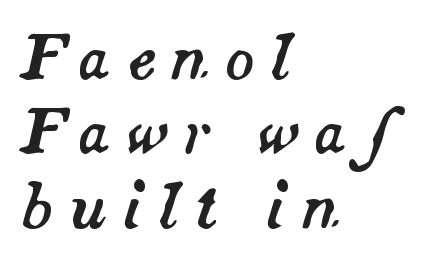
Q: Is the text italic (slanted)? A: Yes, it leans right by about 14 degrees.
Q: Is the text underlined? A: No.
Q: How is the paragraph aligned? A: Left-aligned.
Q: Is the spacing between letters normal or unusually wide? A: Unusually wide.
Q: Width (condensed, normal, or wide)? A: Normal.
Q: Stroke contrast? A: Medium.
Q: x-height? A: Small.
Q: Monospaced? A: No.
